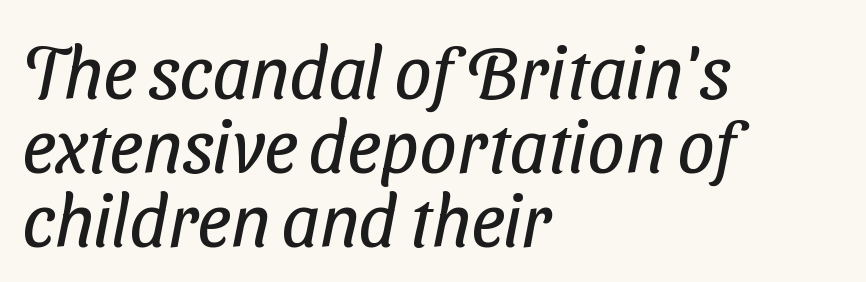
{"serif": "no", "bold": "no", "weight": "regular", "width": "condensed", "stroke_contrast": "low", "x_height": "medium", "monospaced": "no", "underline": "no", "align": "left", "line_spacing": "tight", "line_spacing_ratio": 1.0, "letter_spacing": "normal", "letter_spacing_em": 0.0, "glyph_px": 74}
